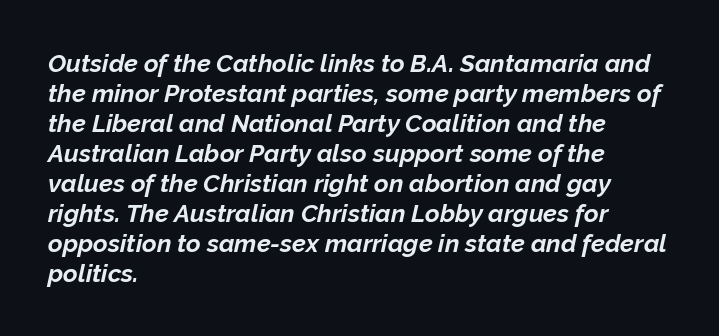
Notice how the stems are inclined rather than vertical — that's the hallmark of italics. You'd pick this weight for a headline — it's a proper bold. Words float on clear page, feet unadorned. Students, note that the glyphs here touch the page at normal intervals.
